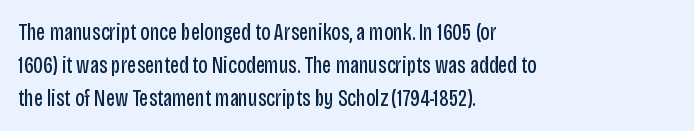
Q: Is the text bold? A: No.
Q: Is the text italic (slanted)? A: No, it is upright.
Q: Is the text underlined? A: No.
Q: How is the paragraph aligned? A: Left-aligned.
Q: Is the spacing between letters normal or unusually wide? A: Normal.
Q: Is the spacing between lines tight, normal or loose? A: Normal.
